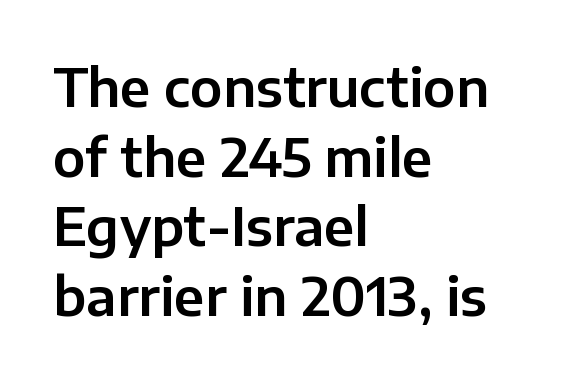
The image shows 52 px sans-serif type, upright; set left-aligned, normal line spacing (1.34x), normal letter spacing, not underlined; low stroke contrast and a medium x-height.
